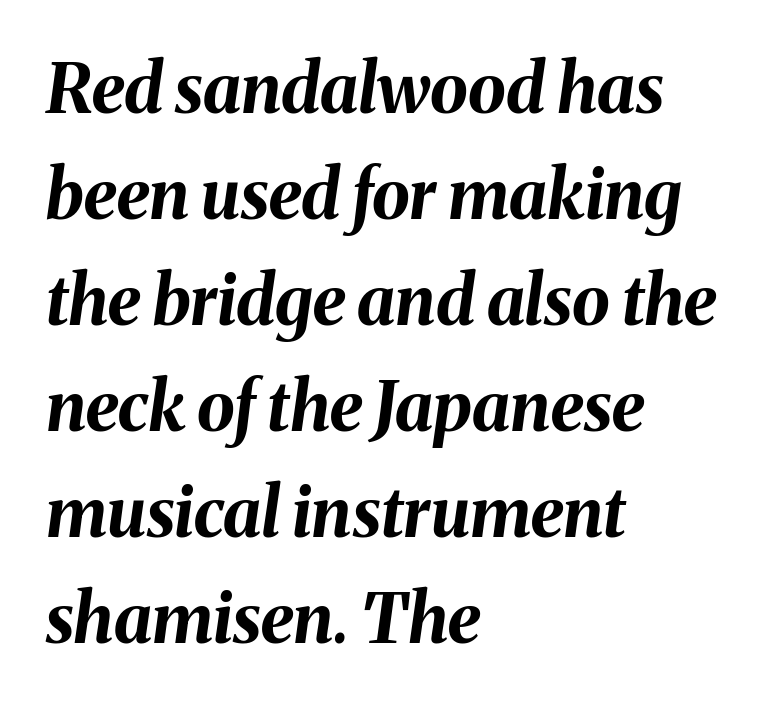
The image shows 68 px bold type, italic (leaning right); set left-aligned, normal line spacing (1.56x), normal letter spacing, not underlined; medium stroke contrast and a medium x-height.
